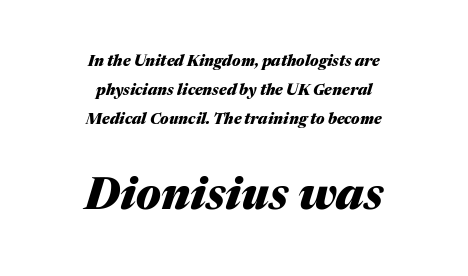
The image shows 44 px heavy type, italic (leaning right); set centered, loose line spacing (1.93x), normal letter spacing, not underlined; the second (bottom) block is 2.93x larger; medium stroke contrast and a medium x-height.
